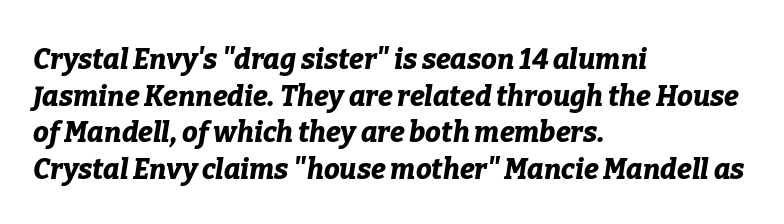
Q: Is the text bold? A: Yes.
Q: Is the text italic (slanted)? A: Yes, it leans right by about 9 degrees.
Q: Is the text underlined? A: No.
Q: How is the paragraph aligned? A: Left-aligned.
Q: Is the spacing between letters normal or unusually wide? A: Normal.
Q: Is the spacing between lines tight, normal or loose? A: Normal.
Q: Width (condensed, normal, or wide)? A: Normal.
Q: Stroke contrast? A: Low.
Q: x-height? A: Medium.
Q: Monospaced? A: No.
